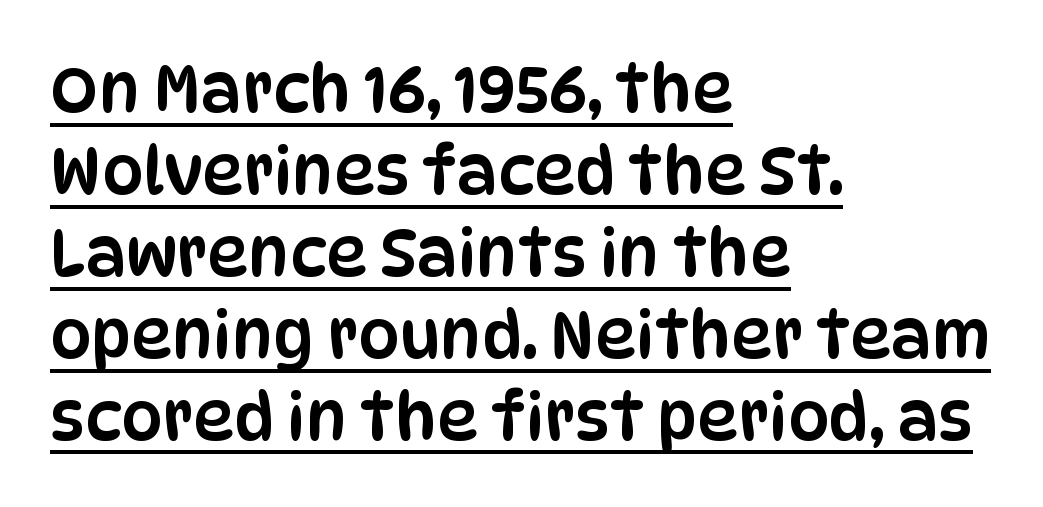
The image shows 65 px condensed sans-serif type, upright; set left-aligned, normal line spacing (1.26x), normal letter spacing, underlined; low stroke contrast and a large x-height.
